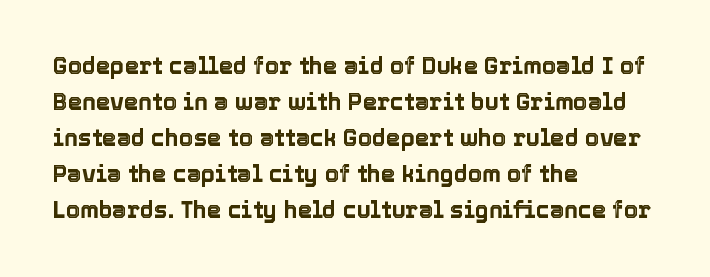
The image shows 23 px text type, upright; set left-aligned, normal line spacing (1.57x), normal letter spacing, not underlined.
